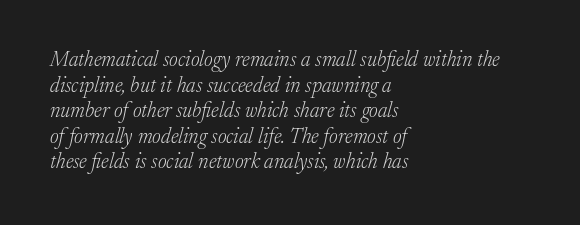
Q: Is the text bold? A: No.
Q: Is the text italic (slanted)? A: Yes, it leans right by about 17 degrees.
Q: Is the text underlined? A: No.
Q: How is the paragraph aligned? A: Left-aligned.
Q: Is the spacing between letters normal or unusually wide? A: Normal.
